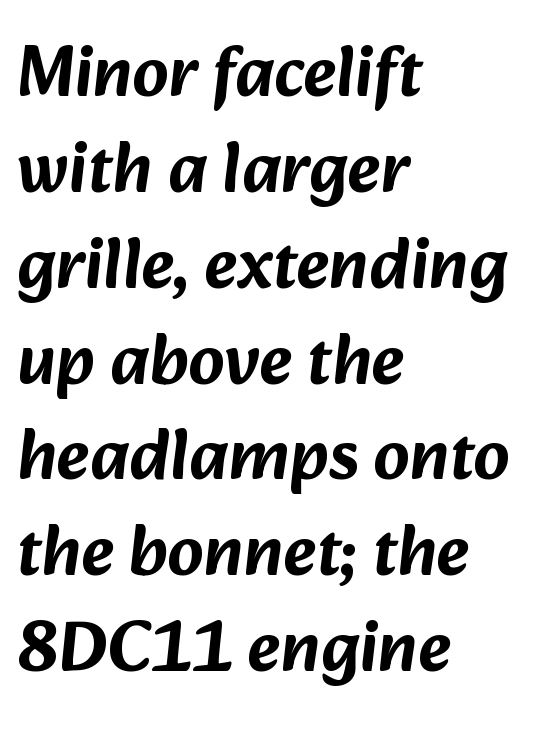
The image shows 71 px sans-serif type; set left-aligned, normal line spacing (1.35x), normal letter spacing, not underlined; low stroke contrast and a medium x-height.
